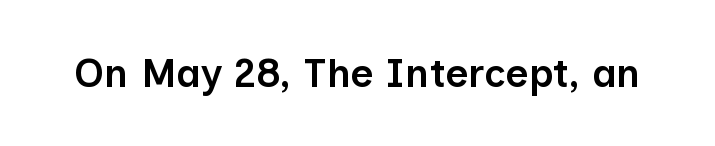
{"serif": "no", "italic": "no", "bold": "semi", "weight": "semibold", "width": "normal", "stroke_contrast": "low", "x_height": "medium", "monospaced": "no", "underline": "no", "letter_spacing": "normal", "letter_spacing_em": 0.0, "glyph_px": 40}
